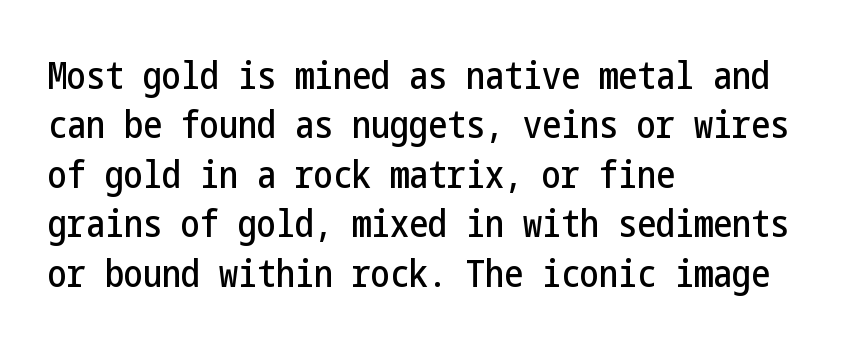
The image shows 38 px condensed sans-serif type, upright; set left-aligned, normal line spacing (1.3x), normal letter spacing, not underlined; low stroke contrast and a medium x-height.
